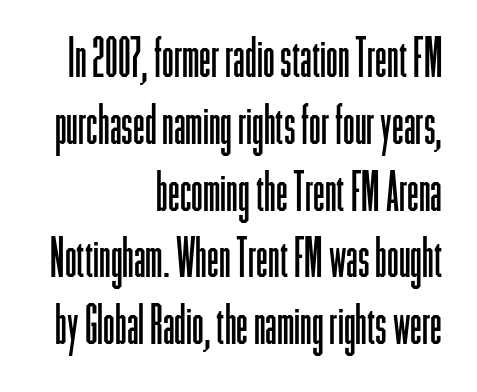
Q: Is the text bold? A: No.
Q: Is the text italic (slanted)? A: No, it is upright.
Q: Is the typeface a serif or a sans-serif typeface? A: Sans-serif.
Q: Is the text underlined? A: No.
Q: How is the paragraph aligned? A: Right-aligned.
Q: Is the spacing between letters normal or unusually wide? A: Normal.
Q: Is the spacing between lines tight, normal or loose? A: Normal.
Q: Width (condensed, normal, or wide)? A: Condensed.
Q: Stroke contrast? A: Low.
Q: x-height? A: Medium.
Q: Monospaced? A: No.
